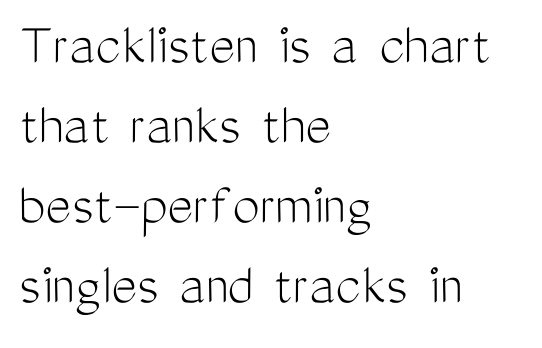
The image shows 61 px light, condensed sans-serif type, upright; set left-aligned, normal line spacing (1.31x), normal letter spacing, not underlined; medium stroke contrast and a medium x-height.
